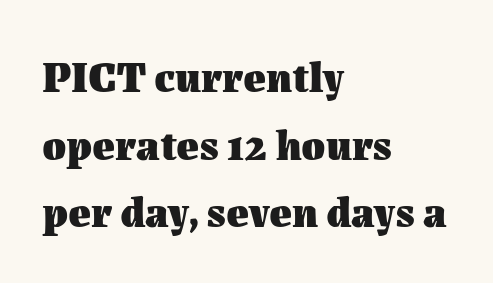
The image shows 43 px heavy type, upright; set left-aligned, normal line spacing (1.57x), normal letter spacing, not underlined; medium stroke contrast and a medium x-height.
